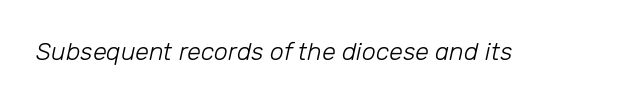
A quiet, ordinary-to-light weight characterises the typeface. A typesetter would call this zero additional tracking. The typography opts for an oblique posture over an upright one. Beneath every word, the page is bare.
